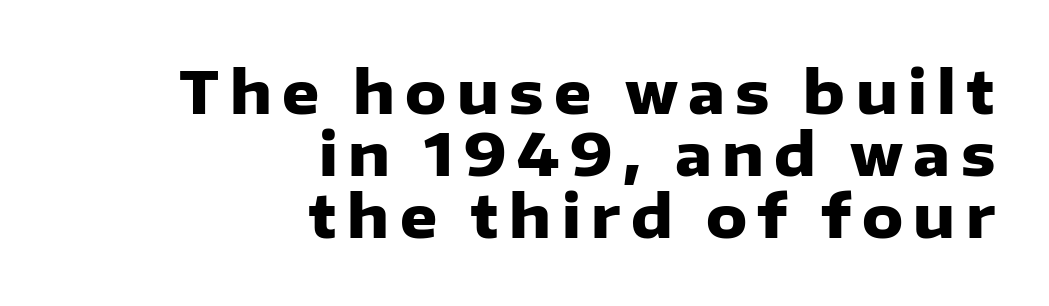
The block of text is dense from top to bottom, with scant space between rows. You could not count columns in this text — the font is proportionally spaced. Unlike italic type, these characters show no tilt at all. Leftover space on each line is placed entirely before the opening word. As a designer I'd log this as weight 700, bold.
